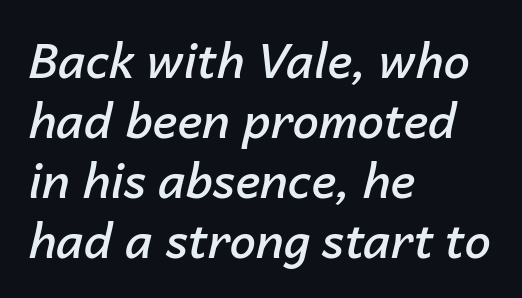
The image shows 47 px semibold type, italic (leaning right); set left-aligned, normal line spacing (1.28x), normal letter spacing, not underlined; low stroke contrast and a medium x-height.
